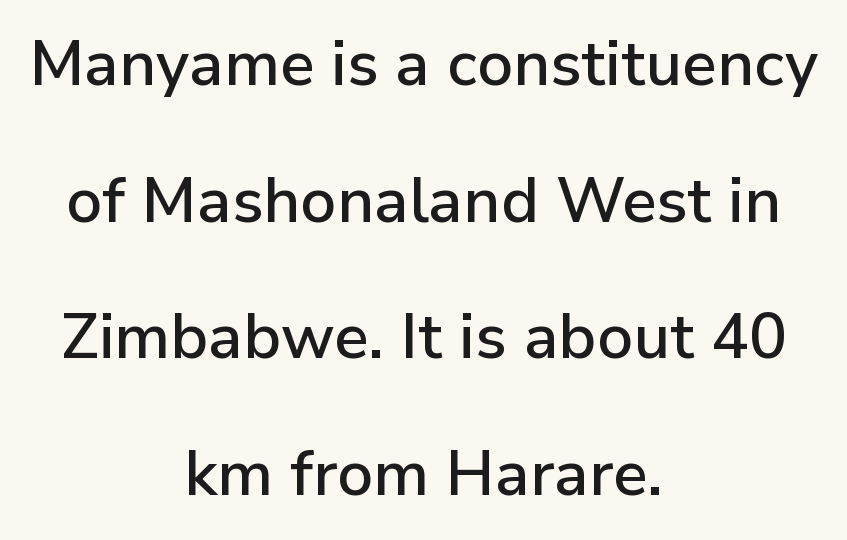
Q: Is the text italic (slanted)? A: No, it is upright.
Q: Is the typeface a serif or a sans-serif typeface? A: Sans-serif.
Q: Is the text underlined? A: No.
Q: How is the paragraph aligned? A: Centered.
Q: Is the spacing between letters normal or unusually wide? A: Normal.
Q: Is the spacing between lines tight, normal or loose? A: Loose.
Q: Width (condensed, normal, or wide)? A: Normal.
Q: Stroke contrast? A: Low.
Q: x-height? A: Medium.
Q: Monospaced? A: No.
